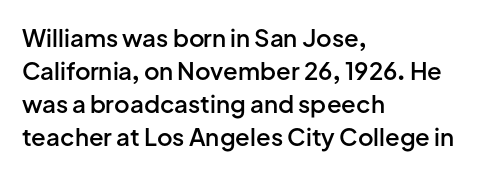
The image shows 24 px text type, upright; set left-aligned, normal line spacing (1.37x), normal letter spacing, not underlined.
